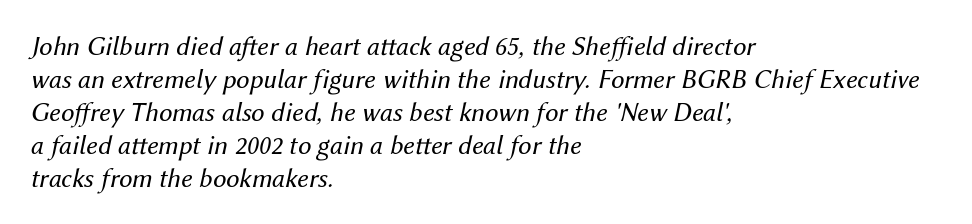
Plain, unruled lines of type. The typography opts for an oblique posture over an upright one. Default kerning and tracking; the words read as compact shapes. The setting favours the left margin, as ordinary paragraphs usually do. The strokes carry an ordinary text weight at most.
